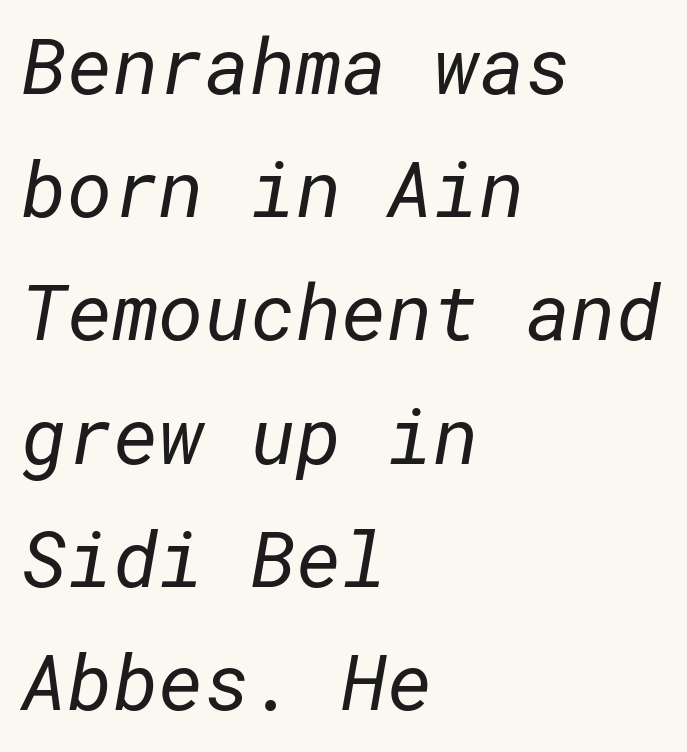
The image shows 78 px regular-weight sans-serif type; set left-aligned, normal line spacing (1.58x), normal letter spacing, not underlined; low stroke contrast and a medium x-height.
